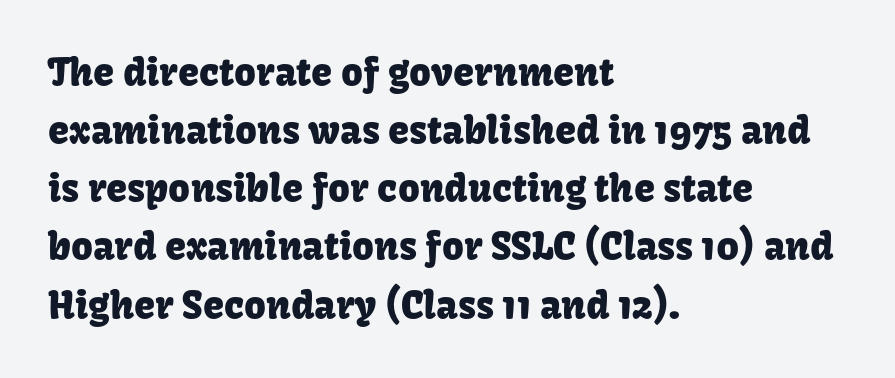
{"serif": "no", "italic": "no", "width": "normal", "stroke_contrast": "low", "x_height": "medium", "monospaced": "no", "underline": "no", "align": "left", "line_spacing": "normal", "line_spacing_ratio": 1.53, "letter_spacing": "normal", "letter_spacing_em": 0.0, "glyph_px": 38}
